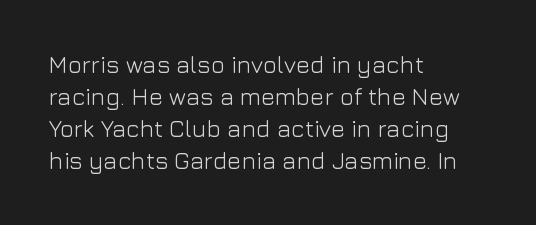
Q: Is the text bold? A: No.
Q: Is the text italic (slanted)? A: No, it is upright.
Q: Is the text underlined? A: No.
Q: How is the paragraph aligned? A: Left-aligned.
Q: Is the spacing between letters normal or unusually wide? A: Normal.
Q: Is the spacing between lines tight, normal or loose? A: Normal.
